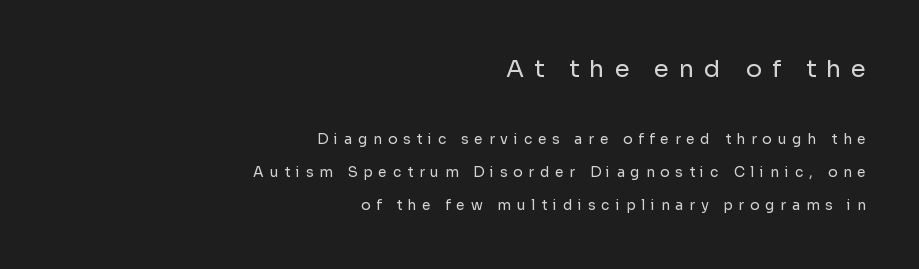
{"italic": "no", "bold": "no", "underline": "no", "align": "right", "line_spacing": "loose", "line_spacing_ratio": 2.39, "letter_spacing": "wide", "letter_spacing_em": 0.41, "larger_block": "first", "size_ratio": 1.71, "glyph_px": 24}
